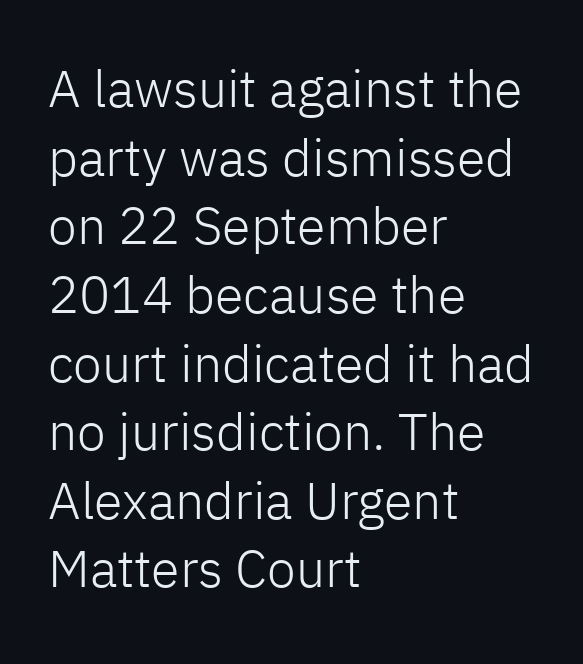
The image shows 52 px light sans-serif type, upright; set left-aligned, normal line spacing (1.32x), normal letter spacing, not underlined; low stroke contrast and a medium x-height.
